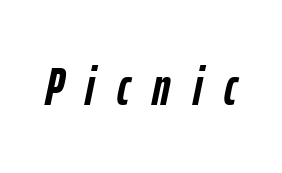
Q: Is the text bold? A: Yes.
Q: Is the text italic (slanted)? A: Yes, it leans right by about 12 degrees.
Q: Is the text underlined? A: No.
Q: Is the spacing between letters normal or unusually wide? A: Unusually wide.
Q: Width (condensed, normal, or wide)? A: Condensed.
Q: Stroke contrast? A: Low.
Q: x-height? A: Medium.
Q: Monospaced? A: No.
